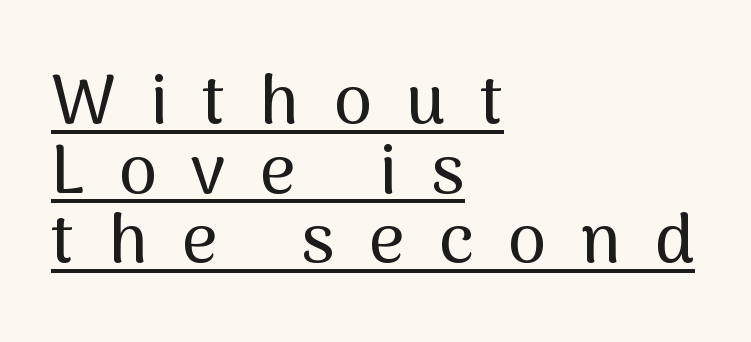
{"serif": "no", "italic": "no", "width": "normal", "stroke_contrast": "medium", "x_height": "medium", "monospaced": "no", "underline": "yes", "align": "left", "line_spacing": "tight", "line_spacing_ratio": 1.01, "letter_spacing": "wide", "letter_spacing_em": 0.5, "glyph_px": 69}
